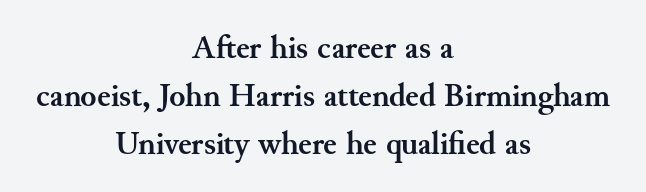
Q: Is the text bold? A: Yes.
Q: Is the text italic (slanted)? A: No, it is upright.
Q: Is the typeface a serif or a sans-serif typeface? A: Serif.
Q: Is the text underlined? A: No.
Q: How is the paragraph aligned? A: Centered.
Q: Is the spacing between letters normal or unusually wide? A: Normal.
Q: Is the spacing between lines tight, normal or loose? A: Normal.
Q: Width (condensed, normal, or wide)? A: Normal.
Q: Stroke contrast? A: Medium.
Q: x-height? A: Small.
Q: Monospaced? A: No.
